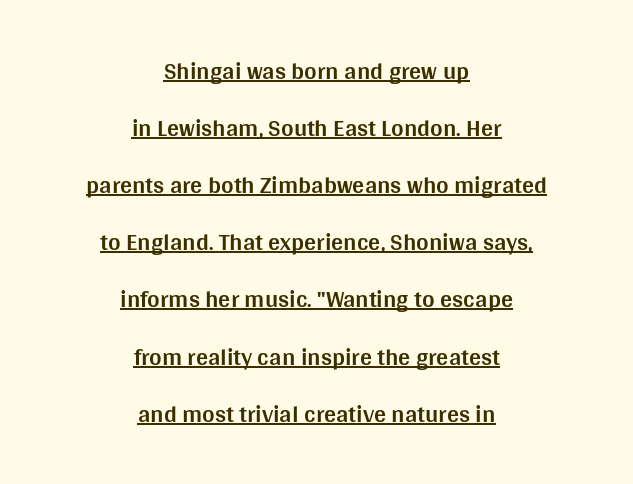
Nope, not italic — everything's standing straight. The block of text is sparse from top to bottom, with ample space between rows. The characters look thick and weighty, a clear bold. The line texture is even and compact thanks to regular tracking. The passage is arranged like a title page — every line centered. Each line of the rendering has a horizontal stroke beneath the glyphs.
